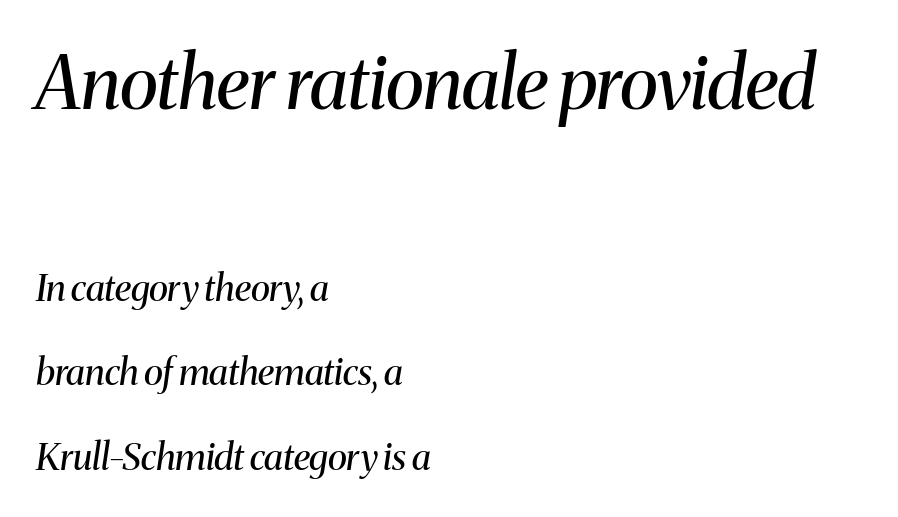
Font category for this specimen: serif. On a weight scale, this lands at 450 or below. Each row of text sits above clean, open space. Between these two stacked blocks, the higher one wins on size. You could fit nearly another row in the gap between these rows.
